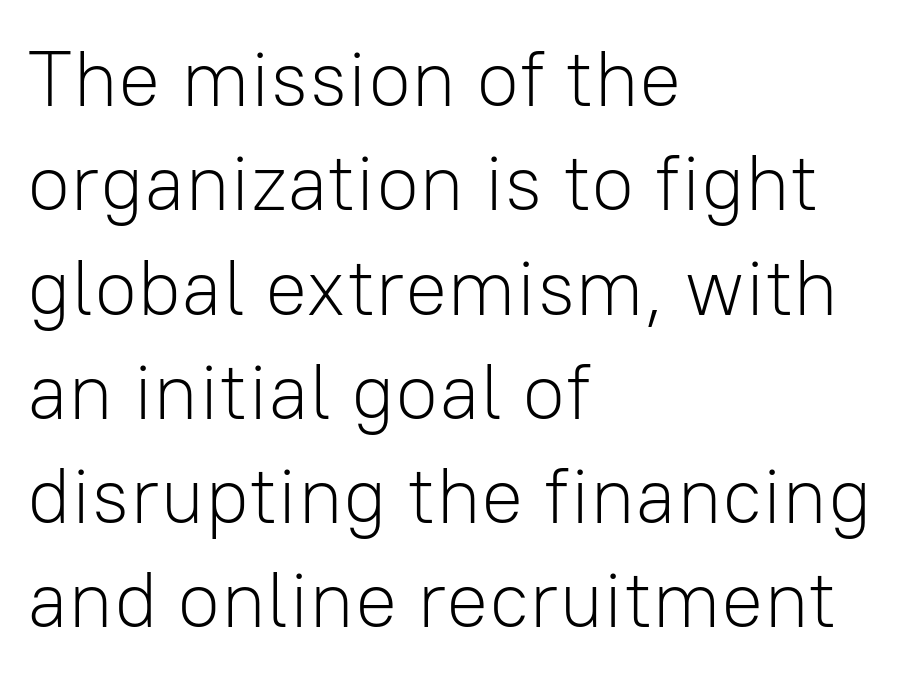
Nothing unusual about the tracking: characters are spaced as the font intends. Quick note: underline off. The letterforms sit at book weight or below. A classic flush-left, rag-right setting is used for this passage. Reading down the column, the eye jumps a familiar distance to each next line. Note the varied advance widths — an 'i' is clearly narrower than an 'm'.
